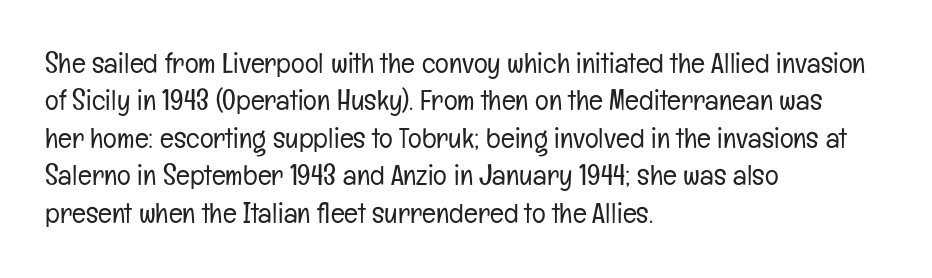
Q: Is the text bold? A: No.
Q: Is the text italic (slanted)? A: No, it is upright.
Q: Is the typeface a serif or a sans-serif typeface? A: Sans-serif.
Q: Is the text underlined? A: No.
Q: How is the paragraph aligned? A: Left-aligned.
Q: Is the spacing between letters normal or unusually wide? A: Normal.
Q: Is the spacing between lines tight, normal or loose? A: Normal.
Q: Width (condensed, normal, or wide)? A: Condensed.
Q: Stroke contrast? A: Low.
Q: x-height? A: Medium.
Q: Monospaced? A: No.
